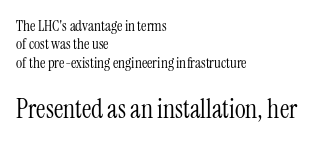
{"italic": "no", "bold": "no", "underline": "no", "align": "left", "line_spacing_ratio": 1.23, "letter_spacing": "normal", "letter_spacing_em": 0.0, "larger_block": "second", "size_ratio": 1.73, "glyph_px": 26}
